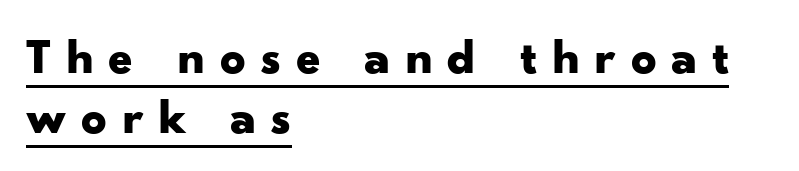
The image shows 50 px bold, wide sans-serif type, upright; set left-aligned, line spacing 1.2x, unusually wide letter spacing (+0.29 em), underlined; low stroke contrast and a small x-height.
